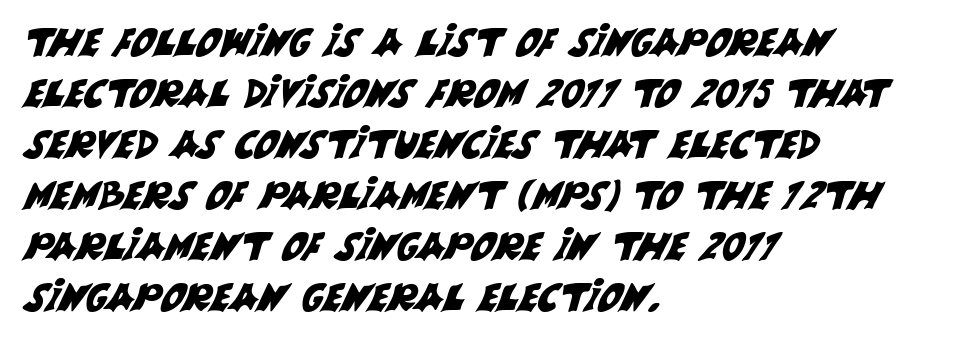
The space between consecutive lines is moderate. Think of a printed novel: that variable character pitch is what you see here. The specimen omits any rule beneath the text block's lines. There is no visible air inserted between adjacent glyphs. Letterform terminals end flat and unadorned throughout the passage. The ragged edge is on the right, which tells us the setting is flush left.
